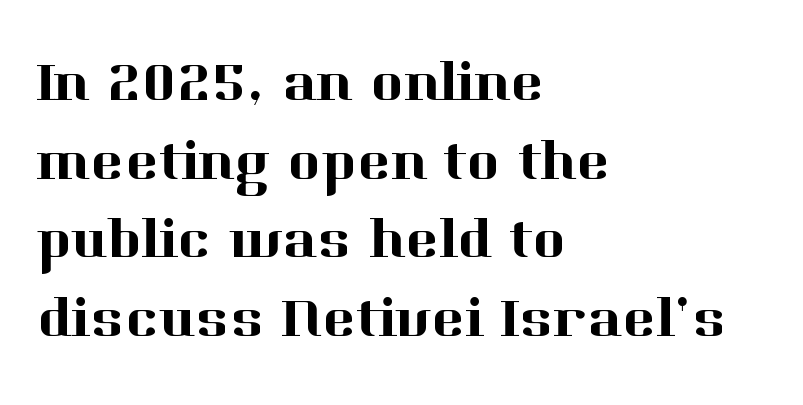
Ascenders rise straight up at ninety degrees. These lines stack with their left ends in a neat column. The tracking reads as untouched default to a designer's eye. The letters carry serifs — small finishing strokes at the ends of their stems. Spacing verdict: proportional, widths tailored to each character.
